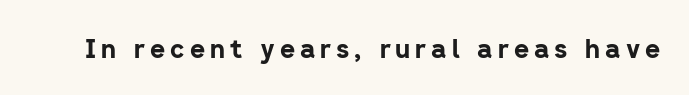
{"italic": "no", "bold": "yes", "underline": "no", "glyph_px": 26}
